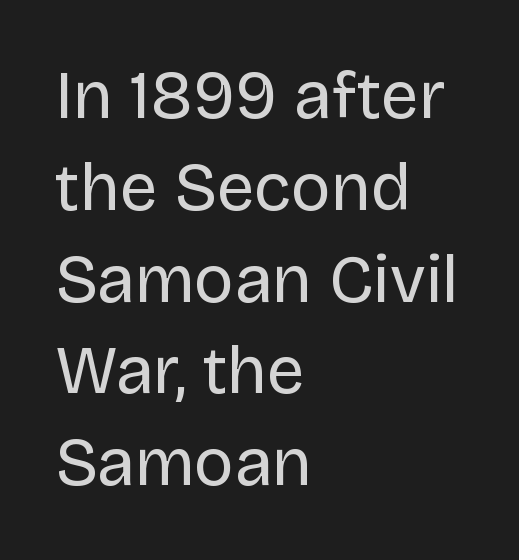
{"serif": "no", "italic": "no", "bold": "no", "weight": "regular", "width": "normal", "stroke_contrast": "low", "x_height": "large", "monospaced": "no", "underline": "no", "align": "left", "line_spacing": "normal", "line_spacing_ratio": 1.37, "letter_spacing": "normal", "letter_spacing_em": 0.0, "glyph_px": 67}
